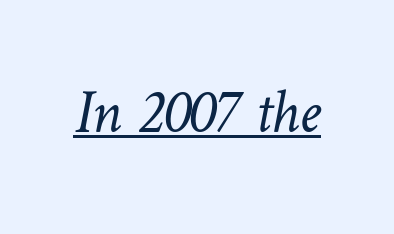
These glyphs show unthickened strokes, regular width or finer. Caption: standard tracking, unaltered. Glance below the letters and you will spot a drawn line. The face used here is proportionally spaced, like ordinary book or web type.
